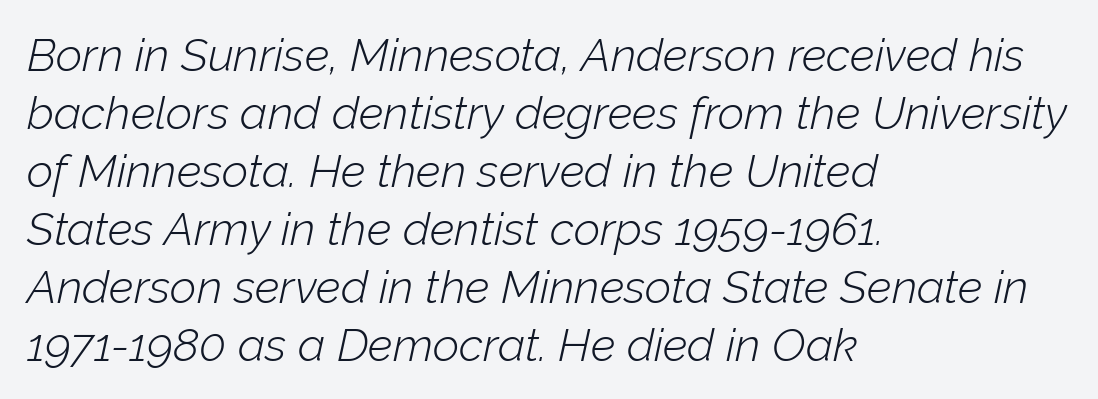
The image shows 46 px light type, italic (leaning right); set left-aligned, normal line spacing (1.26x), normal letter spacing, not underlined; low stroke contrast and a medium x-height.
